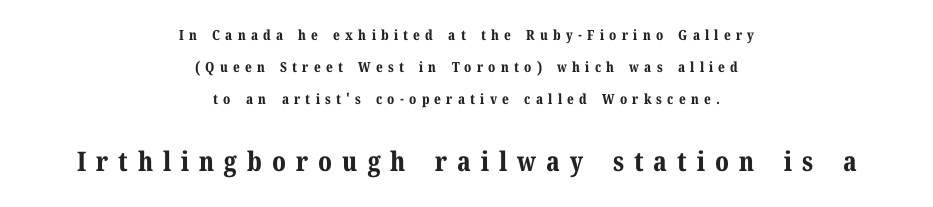
These lines stand farther apart than default settings would place them. The lower block of text is set noticeably larger than the block above it. What stands out about the letter spacing? Its width — letters are far apart. Has an underline been added? It has not. The typesetter chose a symmetrical, centered arrangement here.
